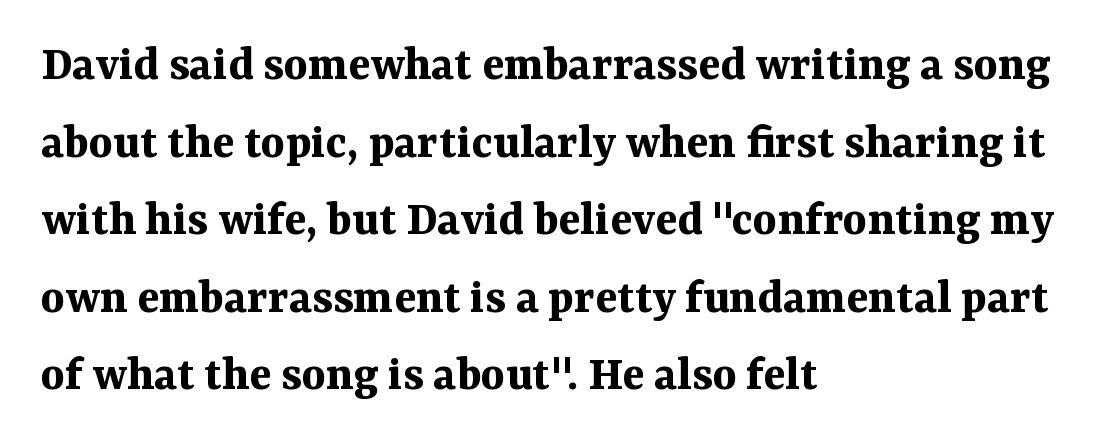
Quick note: not italic, upright. These lines carry a lot of weight — the face is fully bold. A typesetter would call this proportional, since set widths differ per character. The string is rendered with underlining switched off. Glyph-to-glyph distance matches everyday printed text.
